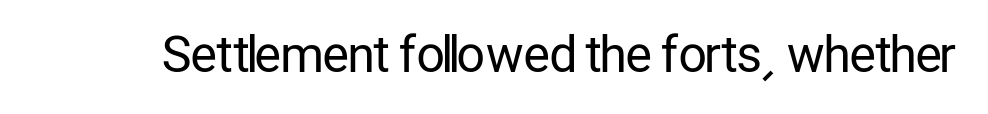
{"serif": "no", "italic": "no", "bold": "no", "weight": "regular", "width": "condensed", "stroke_contrast": "low", "x_height": "medium", "monospaced": "no", "underline": "no", "letter_spacing": "normal", "letter_spacing_em": 0.0, "glyph_px": 49}
